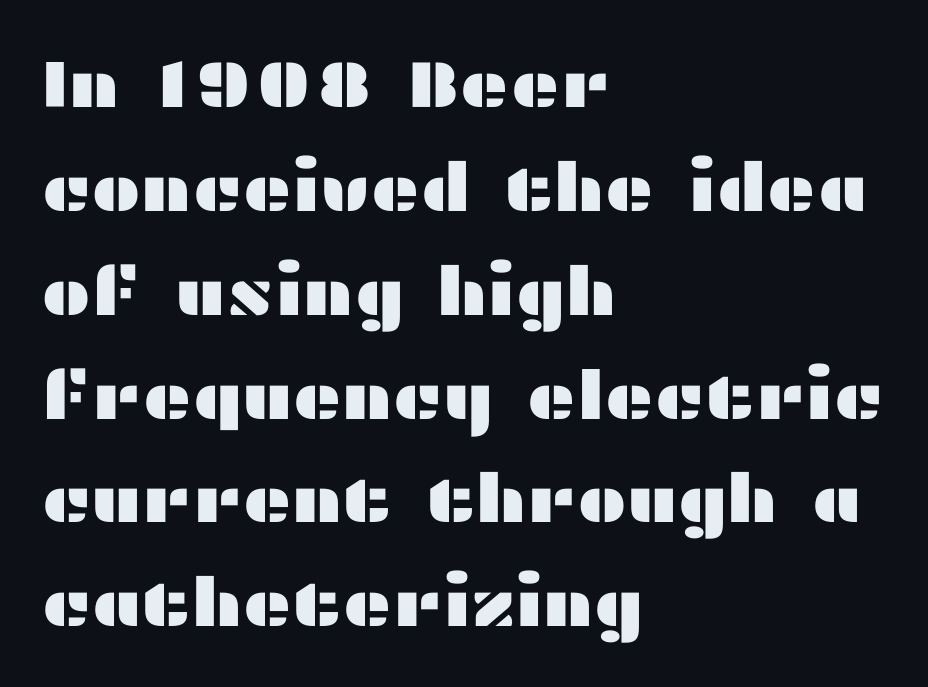
{"serif": "no", "italic": "no", "width": "wide", "stroke_contrast": "medium", "x_height": "medium", "monospaced": "no", "underline": "no", "align": "left", "line_spacing": "normal", "line_spacing_ratio": 1.55, "letter_spacing": "normal", "letter_spacing_em": 0.0, "glyph_px": 67}
